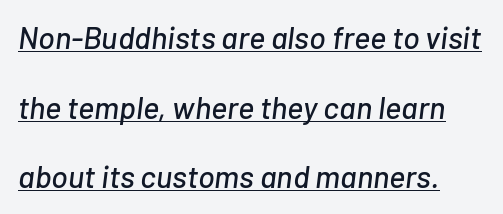
Q: Is the text italic (slanted)? A: Yes, it leans right by about 7 degrees.
Q: Is the text underlined? A: Yes.
Q: Is the spacing between letters normal or unusually wide? A: Normal.
Q: Is the spacing between lines tight, normal or loose? A: Loose.
Q: Width (condensed, normal, or wide)? A: Normal.
Q: Stroke contrast? A: Low.
Q: x-height? A: Medium.
Q: Monospaced? A: No.
